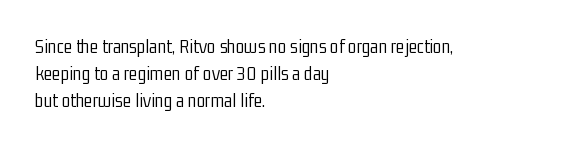
{"italic": "no", "bold": "no", "underline": "no", "align": "left", "line_spacing": "normal", "line_spacing_ratio": 1.35, "letter_spacing": "normal", "letter_spacing_em": 0.0, "glyph_px": 20}
